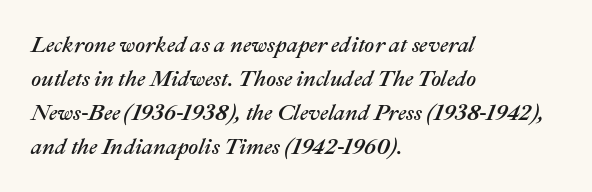
Q: Is the text italic (slanted)? A: Yes, it leans right by about 22 degrees.
Q: Is the text underlined? A: No.
Q: How is the paragraph aligned? A: Left-aligned.
Q: Is the spacing between letters normal or unusually wide? A: Normal.
Q: Is the spacing between lines tight, normal or loose? A: Normal.
